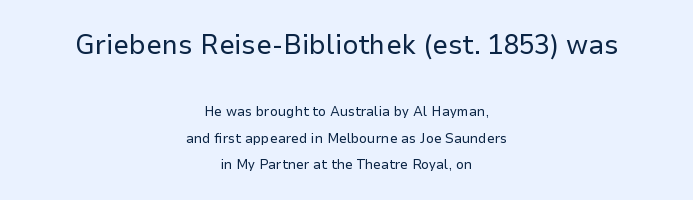
Q: Is the text bold? A: No.
Q: Is the text italic (slanted)? A: No, it is upright.
Q: Is the typeface a serif or a sans-serif typeface? A: Sans-serif.
Q: Is the text underlined? A: No.
Q: How is the paragraph aligned? A: Centered.
Q: Is the spacing between letters normal or unusually wide? A: Normal.
Q: Is the spacing between lines tight, normal or loose? A: Loose.
Q: Which block of text is set in a larger size, the first (top) or the second (bottom)? A: The first (top) one.
Q: Width (condensed, normal, or wide)? A: Normal.
Q: Stroke contrast? A: Low.
Q: x-height? A: Medium.
Q: Monospaced? A: No.
